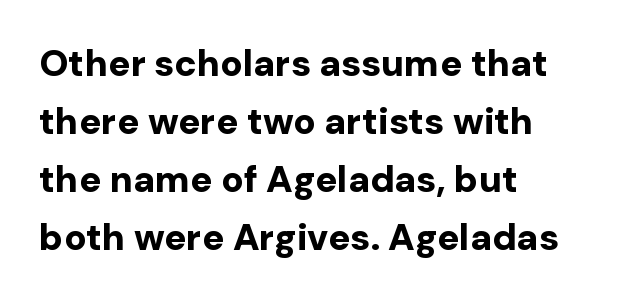
{"serif": "no", "italic": "no", "bold": "yes", "weight": "bold", "width": "normal", "stroke_contrast": "low", "x_height": "medium", "monospaced": "no", "underline": "no", "align": "left", "line_spacing": "normal", "line_spacing_ratio": 1.57, "letter_spacing": "normal", "letter_spacing_em": 0.0, "glyph_px": 37}
